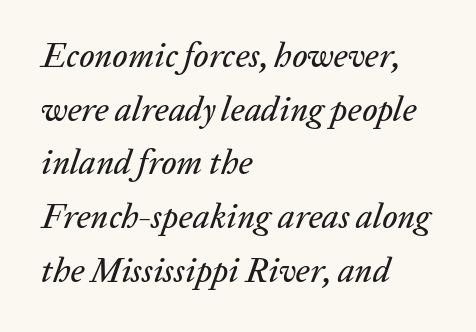
{"italic": "yes", "lean": "right", "slant_degrees": 20, "width": "normal", "stroke_contrast": "low", "x_height": "medium", "monospaced": "no", "underline": "no", "align": "left", "line_spacing": "normal", "line_spacing_ratio": 1.58, "letter_spacing": "normal", "letter_spacing_em": 0.0, "glyph_px": 34}
